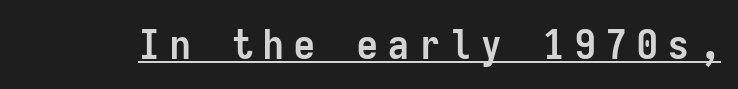
Q: Is the text bold? A: Yes.
Q: Is the text italic (slanted)? A: No, it is upright.
Q: Is the typeface a serif or a sans-serif typeface? A: Sans-serif.
Q: Is the text underlined? A: Yes.
Q: Is the spacing between letters normal or unusually wide? A: Unusually wide.
Q: Width (condensed, normal, or wide)? A: Condensed.
Q: Stroke contrast? A: Low.
Q: x-height? A: Medium.
Q: Monospaced? A: Yes.
